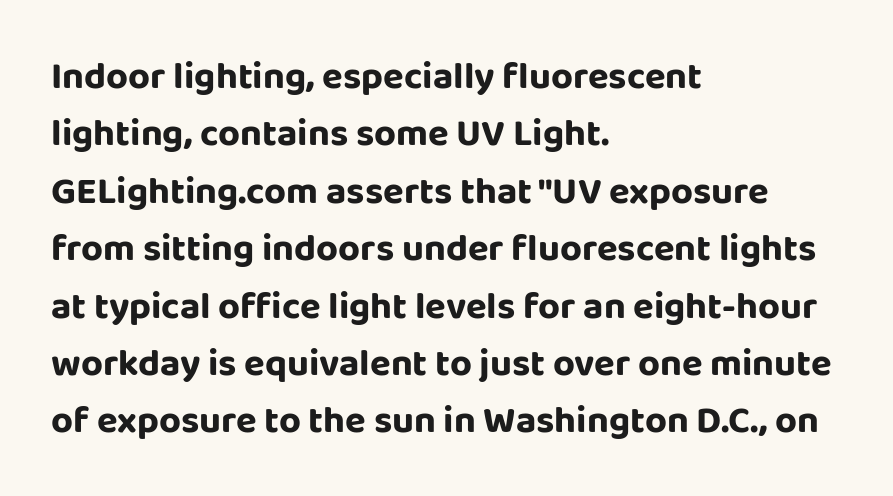
These lines are composed in type without serifs. One-word summary of the alignment: left. Inter-character spacing is left at the font's built-in metrics. Honestly, there is no underline to notice here at all. Vertically, the passage feels balanced, rows spaced as you'd expect. Posture: vertical.
